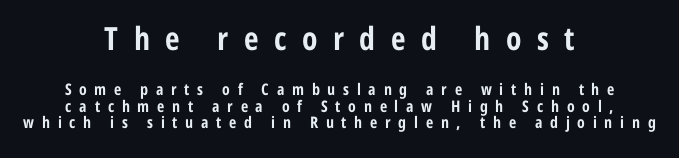
The image shows 32 px bold, condensed sans-serif type, upright; set centered, tight line spacing (1.04x), unusually wide letter spacing (+0.48 em), not underlined; the first (top) block is 2.0x larger; low stroke contrast and a medium x-height.
